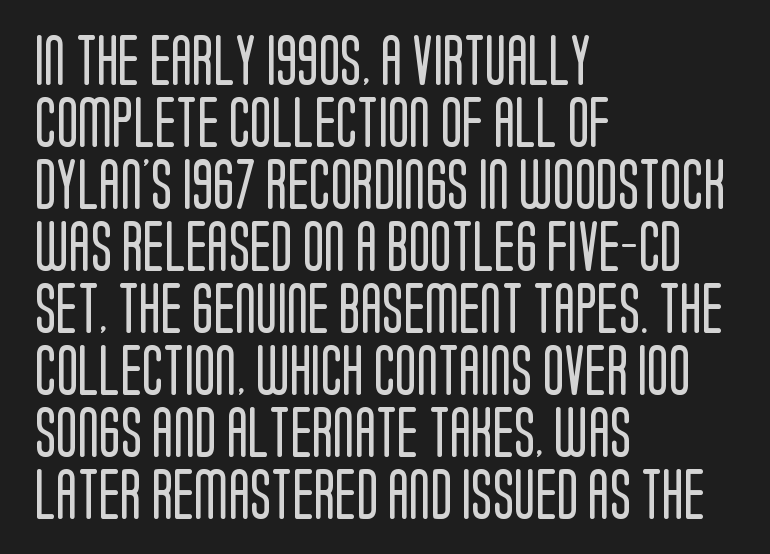
The image shows 50 px regular-weight, condensed sans-serif type, upright; set left-aligned, line spacing 1.24x, normal letter spacing, not underlined; low stroke contrast and a large x-height.
